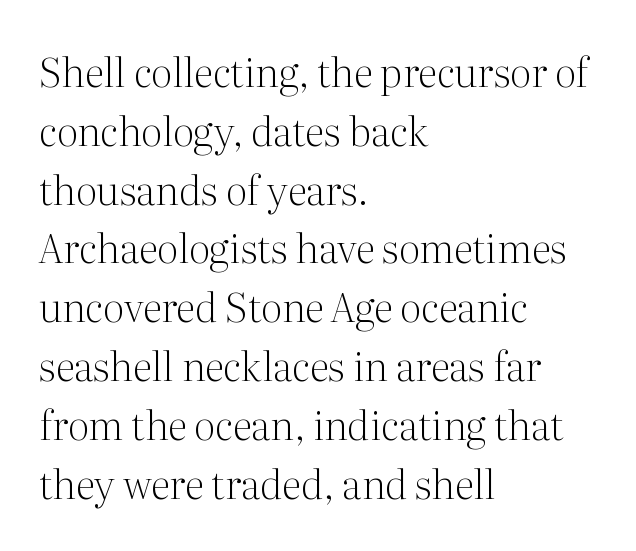
This is not heavy type; no bold has been used. Line spacing here is normal. Where is the straight margin? On the left. Little horizontal feet cap the strokes, marking this as serif type. Quick note: not italic, upright. The letters advance in unequal steps, a hallmark of proportional type.
